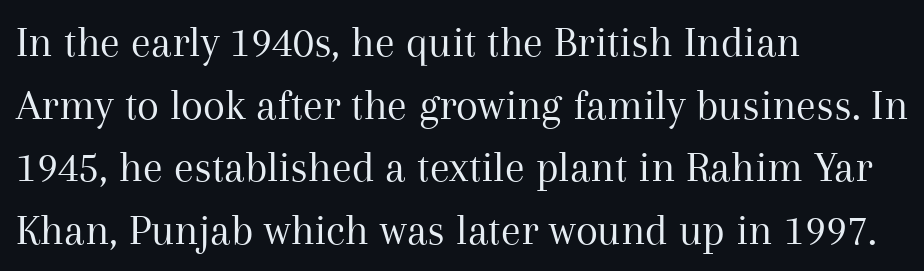
{"serif": "yes", "italic": "no", "bold": "no", "weight": "regular", "width": "normal", "stroke_contrast": "medium", "x_height": "medium", "monospaced": "no", "underline": "no", "align": "left", "line_spacing": "normal", "line_spacing_ratio": 1.39, "letter_spacing": "normal", "letter_spacing_em": 0.0, "glyph_px": 45}
